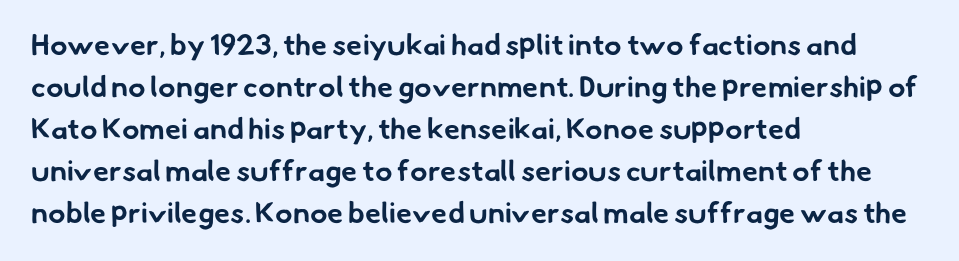
{"serif": "no", "bold": "yes", "weight": "bold", "width": "normal", "stroke_contrast": "low", "x_height": "small", "monospaced": "no", "underline": "no", "align": "left", "line_spacing": "normal", "line_spacing_ratio": 1.45, "letter_spacing": "normal", "letter_spacing_em": 0.0, "glyph_px": 29}
